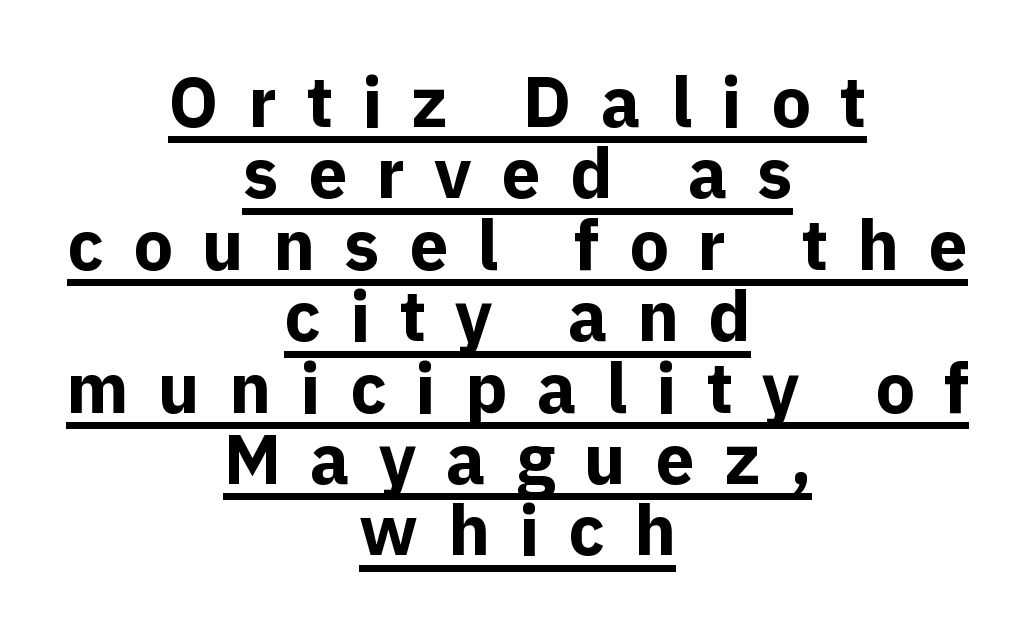
The image shows 70 px bold sans-serif type, upright; set centered, tight line spacing (1.02x), unusually wide letter spacing (+0.42 em), underlined; a medium x-height.
